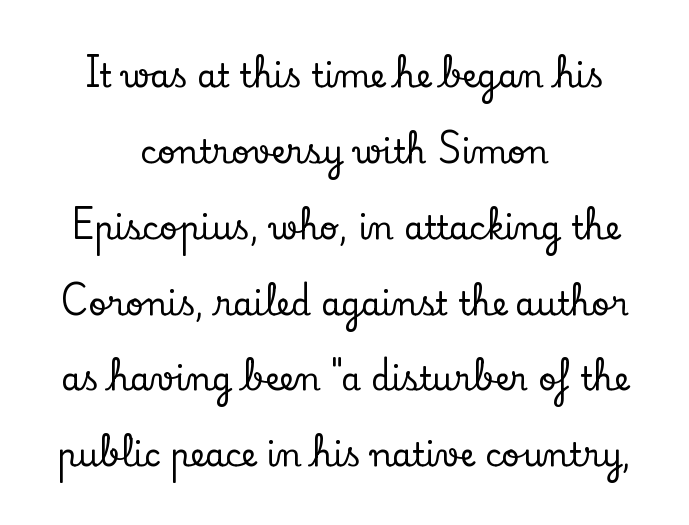
{"italic": "no", "width": "normal", "stroke_contrast": "low", "x_height": "small", "monospaced": "no", "underline": "no", "align": "center", "line_spacing": "loose", "line_spacing_ratio": 2.37, "letter_spacing": "normal", "letter_spacing_em": 0.0, "glyph_px": 32}
